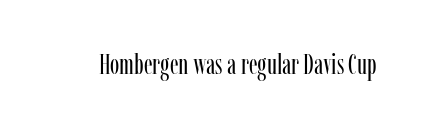
The image shows 28 px regular-weight, condensed serif type, upright; set normal letter spacing, not underlined; low stroke contrast and a medium x-height.
